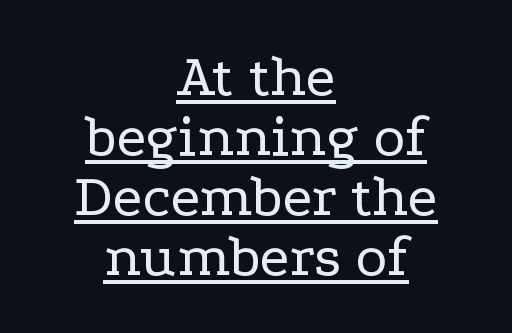
Q: Is the text bold? A: No.
Q: Is the text italic (slanted)? A: No, it is upright.
Q: Is the typeface a serif or a sans-serif typeface? A: Serif.
Q: Is the text underlined? A: Yes.
Q: How is the paragraph aligned? A: Centered.
Q: Is the spacing between letters normal or unusually wide? A: Normal.
Q: Is the spacing between lines tight, normal or loose? A: Tight.
Q: Width (condensed, normal, or wide)? A: Wide.
Q: Stroke contrast? A: Low.
Q: x-height? A: Medium.
Q: Monospaced? A: No.
